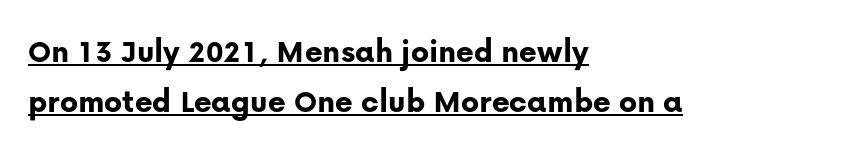
The image shows 34 px bold sans-serif type, upright; set left-aligned, normal line spacing (1.47x), normal letter spacing, underlined; low stroke contrast and a medium x-height.
